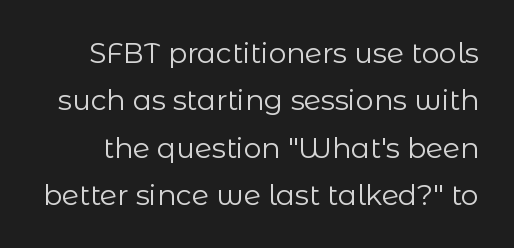
{"serif": "no", "italic": "no", "bold": "no", "weight": "regular", "width": "normal", "stroke_contrast": "low", "x_height": "medium", "monospaced": "no", "underline": "no", "line_spacing": "normal", "line_spacing_ratio": 1.69, "letter_spacing": "normal", "letter_spacing_em": 0.0, "glyph_px": 28}
